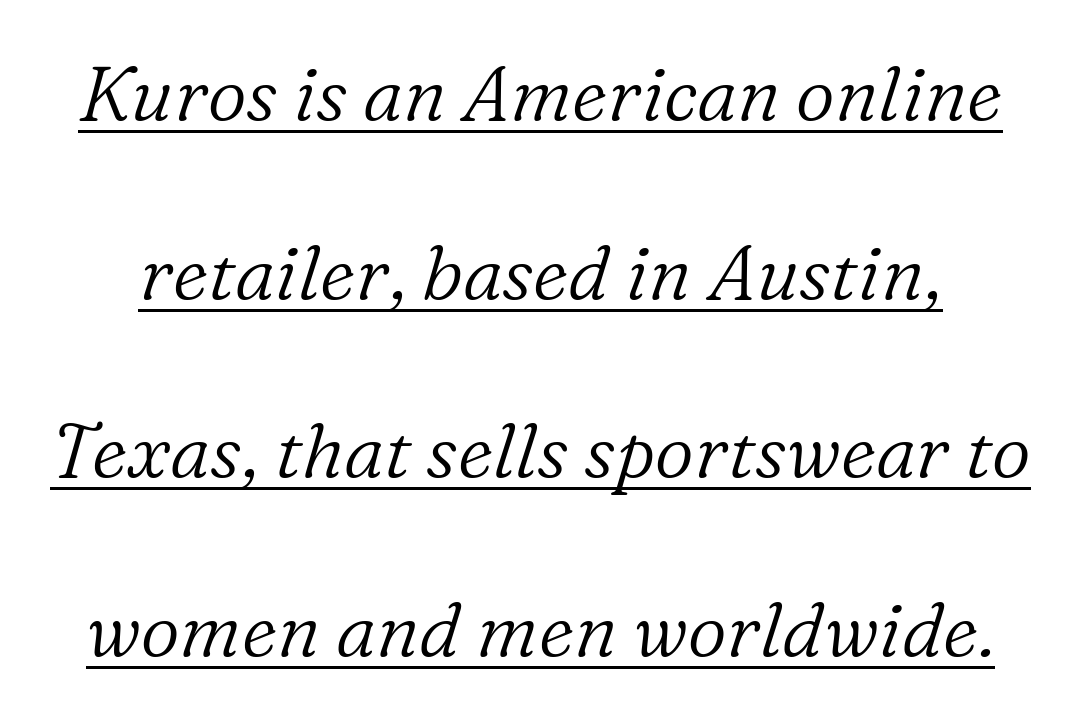
{"serif": "yes", "italic": "yes", "lean": "right", "slant_degrees": 16, "bold": "no", "weight": "light", "width": "normal", "stroke_contrast": "low", "x_height": "medium", "monospaced": "no", "underline": "yes", "line_spacing": "loose", "line_spacing_ratio": 2.35, "letter_spacing": "normal", "letter_spacing_em": 0.0, "glyph_px": 76}
